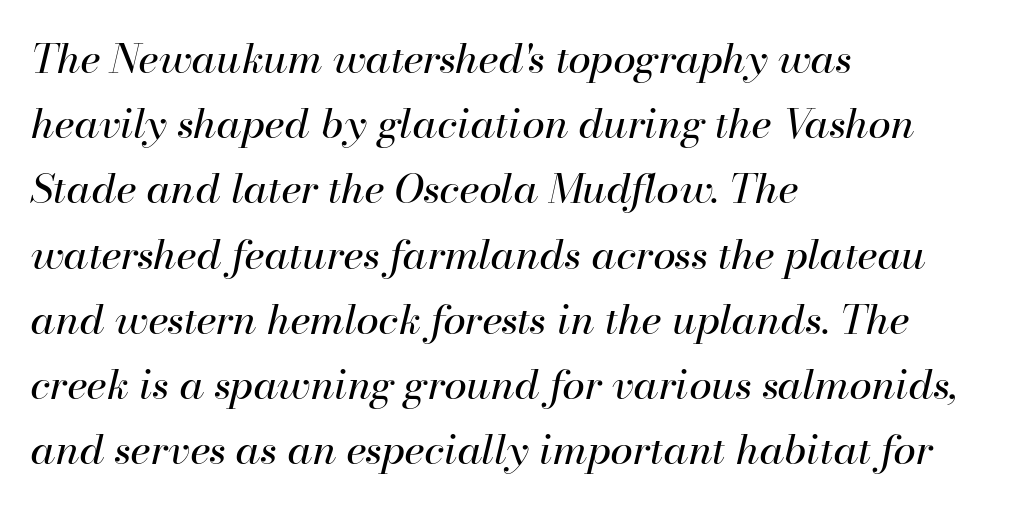
Q: Is the text bold? A: No.
Q: Is the text italic (slanted)? A: Yes, it leans right by about 13 degrees.
Q: Is the text underlined? A: No.
Q: How is the paragraph aligned? A: Left-aligned.
Q: Is the spacing between letters normal or unusually wide? A: Normal.
Q: Is the spacing between lines tight, normal or loose? A: Normal.
Q: Width (condensed, normal, or wide)? A: Normal.
Q: Stroke contrast? A: High.
Q: x-height? A: Small.
Q: Monospaced? A: No.
